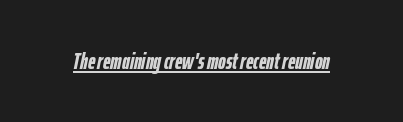
The image shows 23 px bold type, italic (leaning right); set normal letter spacing, underlined.
